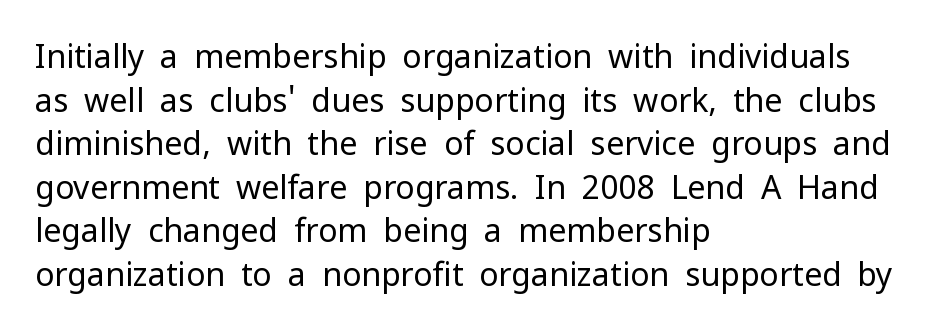
Q: Is the text bold? A: No.
Q: Is the text italic (slanted)? A: No, it is upright.
Q: Is the typeface a serif or a sans-serif typeface? A: Sans-serif.
Q: Is the text underlined? A: No.
Q: How is the paragraph aligned? A: Left-aligned.
Q: Is the spacing between letters normal or unusually wide? A: Normal.
Q: Is the spacing between lines tight, normal or loose? A: Normal.
Q: Width (condensed, normal, or wide)? A: Normal.
Q: Stroke contrast? A: Low.
Q: x-height? A: Medium.
Q: Monospaced? A: No.
